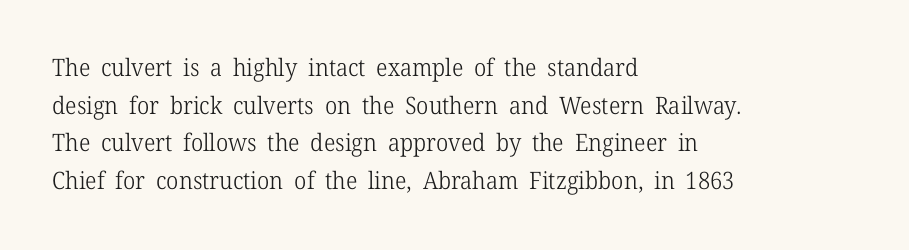
The setting favours the left margin, as ordinary paragraphs usually do. The face looks like a standard text weight, possibly lighter. Each row of text sits above clean, open space. Posture: straight, roman, zero tilt.
